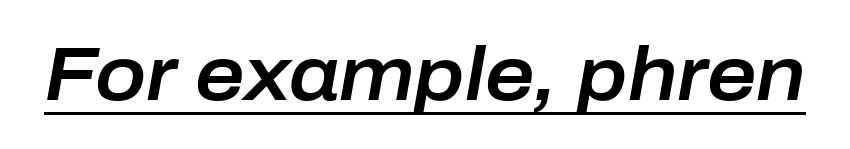
{"italic": "yes", "lean": "right", "slant_degrees": 10, "width": "normal", "stroke_contrast": "low", "x_height": "medium", "monospaced": "no", "underline": "yes", "letter_spacing": "normal", "letter_spacing_em": 0.0, "glyph_px": 76}
